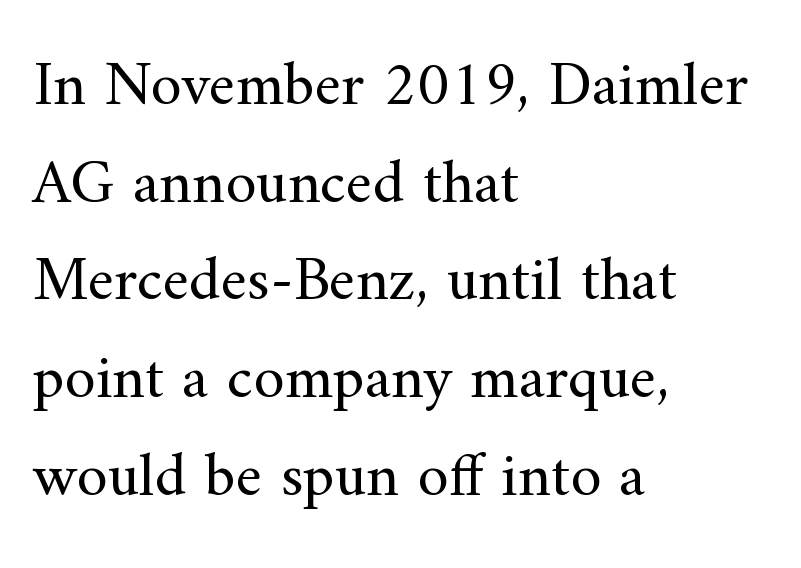
{"serif": "yes", "italic": "no", "bold": "no", "weight": "regular", "width": "normal", "stroke_contrast": "medium", "x_height": "small", "monospaced": "no", "underline": "no", "align": "left", "line_spacing": "normal", "line_spacing_ratio": 1.55, "letter_spacing": "normal", "letter_spacing_em": 0.0, "glyph_px": 63}
